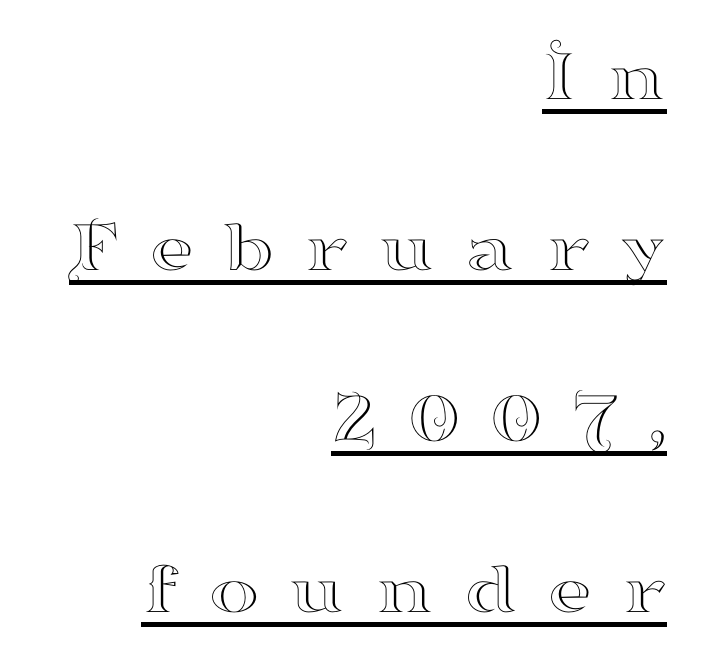
Q: Is the text italic (slanted)? A: No, it is upright.
Q: Is the typeface a serif or a sans-serif typeface? A: Serif.
Q: Is the text underlined? A: Yes.
Q: How is the paragraph aligned? A: Right-aligned.
Q: Is the spacing between letters normal or unusually wide? A: Unusually wide.
Q: Is the spacing between lines tight, normal or loose? A: Loose.
Q: Width (condensed, normal, or wide)? A: Wide.
Q: Stroke contrast? A: High.
Q: x-height? A: Small.
Q: Monospaced? A: No.
